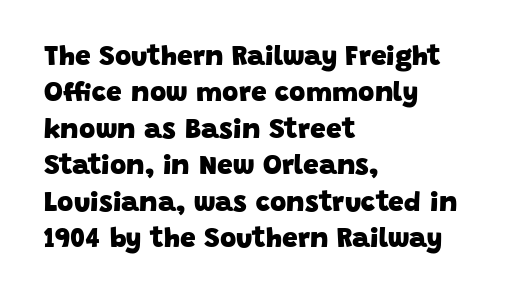
{"serif": "no", "bold": "yes", "weight": "heavy", "width": "normal", "stroke_contrast": "low", "x_height": "large", "monospaced": "no", "underline": "no", "align": "left", "line_spacing": "normal", "line_spacing_ratio": 1.3, "letter_spacing": "normal", "letter_spacing_em": 0.0, "glyph_px": 28}
